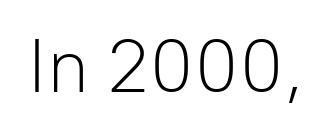
Q: Is the text bold? A: No.
Q: Is the text italic (slanted)? A: No, it is upright.
Q: Is the typeface a serif or a sans-serif typeface? A: Sans-serif.
Q: Is the text underlined? A: No.
Q: Is the spacing between letters normal or unusually wide? A: Normal.
Q: Width (condensed, normal, or wide)? A: Normal.
Q: Stroke contrast? A: Low.
Q: x-height? A: Medium.
Q: Monospaced? A: No.
